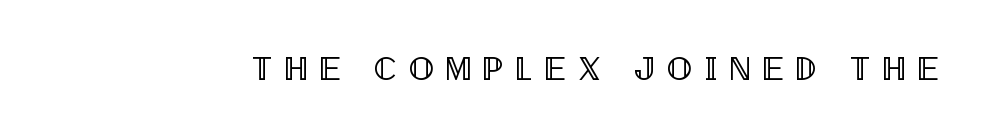
The image shows 33 px condensed type, upright; set unusually wide letter spacing (+0.37 em), not underlined; a large x-height.
